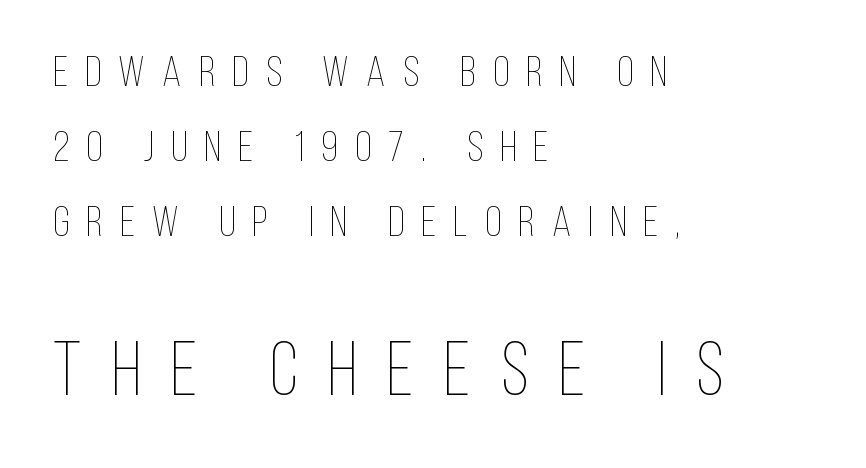
Honestly, the letter spacing is so wide it's the main thing you notice. Every stem runs plumb, perpendicular to the baseline. Check the space under the baseline: it is left empty. Counters stay open thanks to moderate or lighter strokes. Is this a fixed-width face? No — the glyphs have proportional, varying widths.
